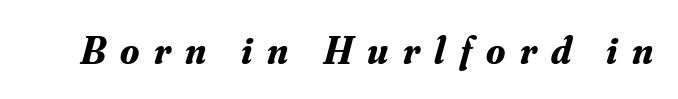
Observe the serifs anchoring each vertical stroke in this sample. Students, note that the glyphs here are deliberately spaced far apart. Its strokes are broad and dark, the hallmark of bold type. The gap between lines stays unmarked. These lines were composed using italics.
